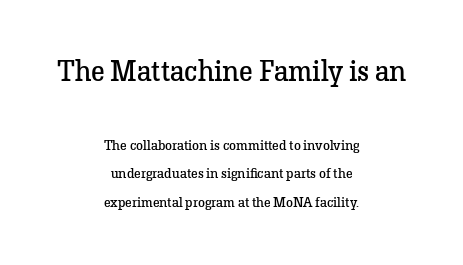
{"serif": "yes", "italic": "no", "bold": "no", "weight": "regular", "width": "normal", "stroke_contrast": "low", "x_height": "medium", "monospaced": "no", "underline": "no", "align": "center", "line_spacing": "loose", "line_spacing_ratio": 2.05, "letter_spacing": "normal", "letter_spacing_em": 0.0, "larger_block": "first", "size_ratio": 2.07, "glyph_px": 29}
